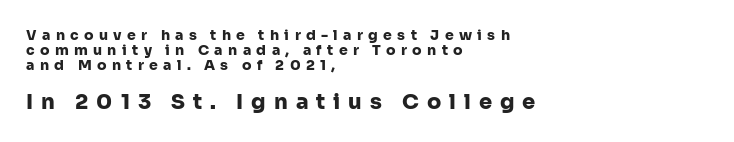
Q: Is the text bold? A: Yes.
Q: Is the text italic (slanted)? A: No, it is upright.
Q: Is the text underlined? A: No.
Q: How is the paragraph aligned? A: Left-aligned.
Q: Is the spacing between letters normal or unusually wide? A: Unusually wide.
Q: Is the spacing between lines tight, normal or loose? A: Tight.
Q: Which block of text is set in a larger size, the first (top) or the second (bottom)? A: The second (bottom) one.
